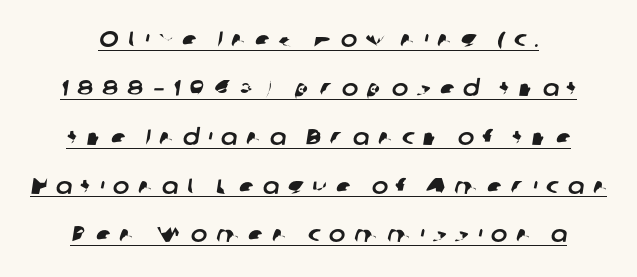
These characters rest on top of a visible drawn line. The designer dialed line spacing up above the default. There is plenty of visible air inserted between adjacent glyphs.
